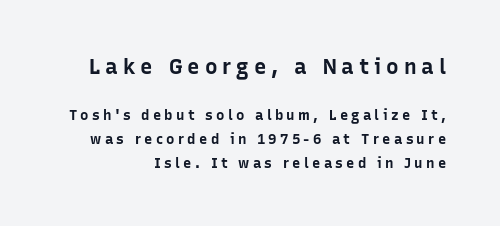
Q: Is the text bold? A: Yes.
Q: Is the text italic (slanted)? A: No, it is upright.
Q: Is the text underlined? A: No.
Q: How is the paragraph aligned? A: Right-aligned.
Q: Is the spacing between letters normal or unusually wide? A: Unusually wide.
Q: Is the spacing between lines tight, normal or loose? A: Normal.
Q: Which block of text is set in a larger size, the first (top) or the second (bottom)? A: The first (top) one.
